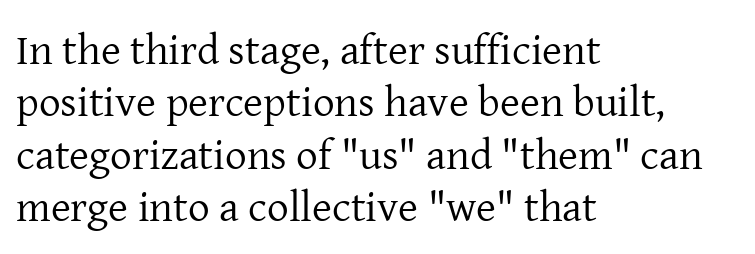
{"serif": "yes", "italic": "no", "bold": "no", "weight": "regular", "width": "normal", "stroke_contrast": "low", "x_height": "medium", "monospaced": "no", "underline": "no", "align": "left", "line_spacing_ratio": 1.22, "letter_spacing": "normal", "letter_spacing_em": 0.0, "glyph_px": 43}
